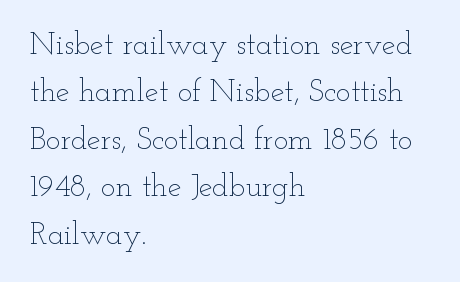
The zone under the glyphs is completely vacant. Ordinary non-slanted type is in use. Every row of glyphs begins at an identical x-position on the left. The weight would be labelled regular, book, light, or lighter still.
